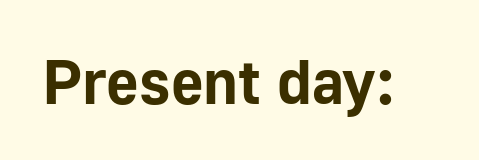
Quick note: not italic, upright. The letters are bold, with thick, heavy strokes. Any mark beneath the type? The region is blank. Here the designer chose a conventional face with non-uniform glyph widths.
